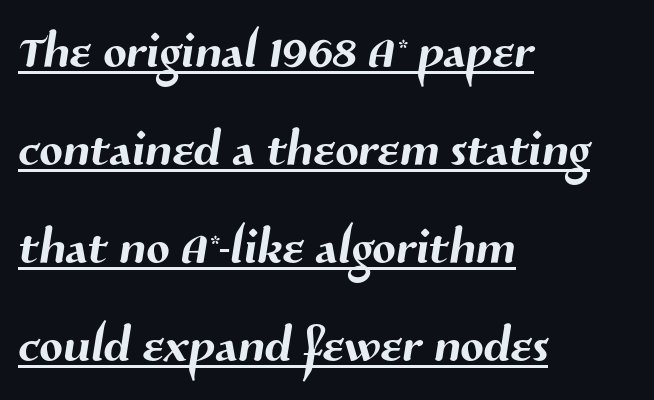
Q: Is the typeface a serif or a sans-serif typeface? A: Sans-serif.
Q: Is the text underlined? A: Yes.
Q: How is the paragraph aligned? A: Left-aligned.
Q: Is the spacing between letters normal or unusually wide? A: Normal.
Q: Is the spacing between lines tight, normal or loose? A: Normal.
Q: Width (condensed, normal, or wide)? A: Normal.
Q: Stroke contrast? A: Medium.
Q: x-height? A: Medium.
Q: Monospaced? A: No.
